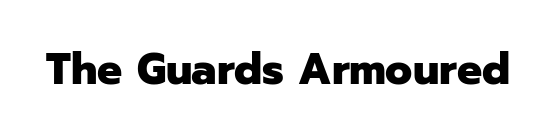
Do the letters lean? They stand straight. The gap between lines stays unmarked. Look at the stroke-to-counter ratio: heavy, a bold. This is sans-serif lettering, the kind often seen on screens and signage. The horizontal fit of the characters is conventional and even. A typesetter would call this proportional, since set widths differ per character.
